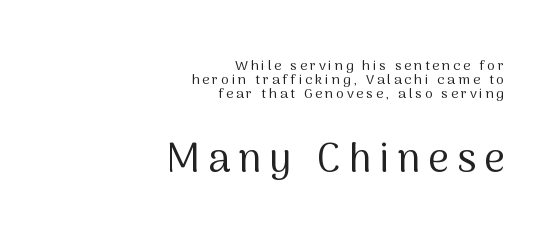
Q: Is the text bold? A: No.
Q: Is the text italic (slanted)? A: No, it is upright.
Q: Is the typeface a serif or a sans-serif typeface? A: Sans-serif.
Q: Is the text underlined? A: No.
Q: How is the paragraph aligned? A: Right-aligned.
Q: Is the spacing between letters normal or unusually wide? A: Unusually wide.
Q: Is the spacing between lines tight, normal or loose? A: Tight.
Q: Which block of text is set in a larger size, the first (top) or the second (bottom)? A: The second (bottom) one.
Q: Width (condensed, normal, or wide)? A: Normal.
Q: Stroke contrast? A: Medium.
Q: x-height? A: Medium.
Q: Monospaced? A: No.
